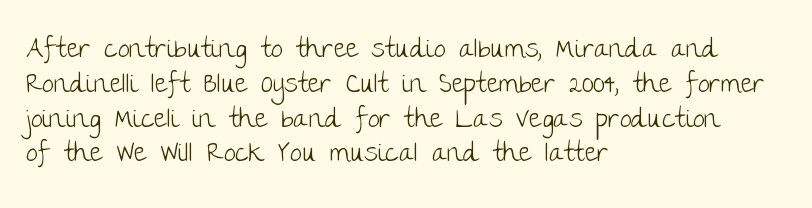
The image shows 27 px text type, upright; set left-aligned, normal line spacing (1.29x), normal letter spacing, not underlined.
